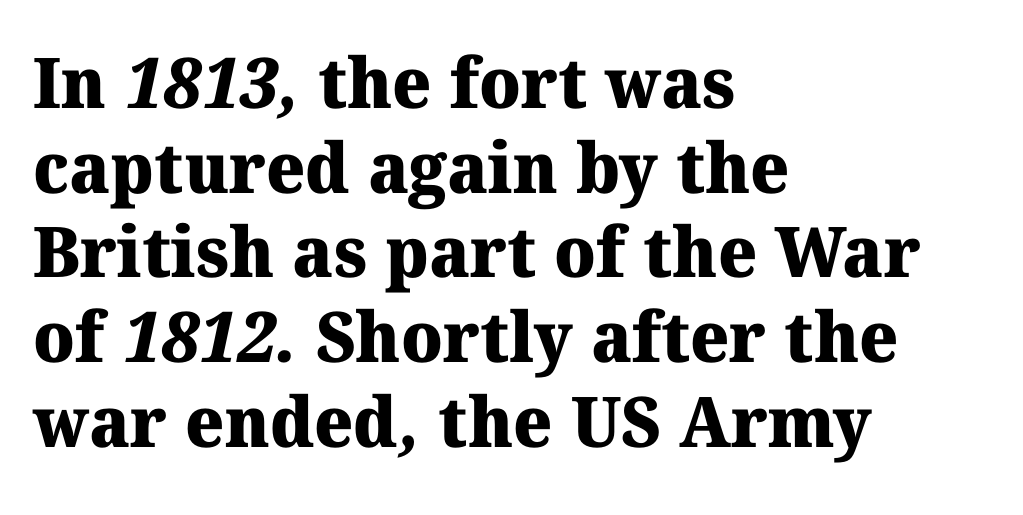
The image shows 70 px heavy serif type; set left-aligned, line spacing 1.21x, normal letter spacing, not underlined; medium stroke contrast and a medium x-height.
